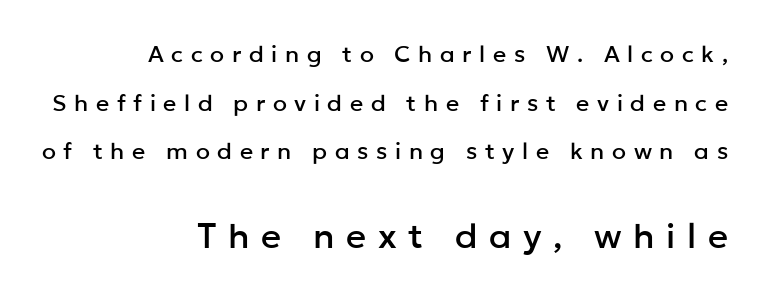
{"serif": "no", "italic": "no", "width": "normal", "stroke_contrast": "low", "x_height": "medium", "monospaced": "no", "underline": "no", "align": "right", "line_spacing": "loose", "line_spacing_ratio": 2.11, "letter_spacing": "wide", "letter_spacing_em": 0.33, "larger_block": "second", "size_ratio": 1.52, "glyph_px": 35}
